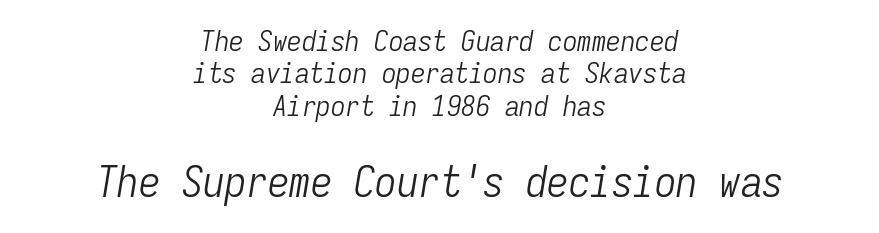
The image shows 43 px light, condensed type, italic (leaning right), monospaced; set centered, tight line spacing (1.12x), normal letter spacing, not underlined; the second (bottom) block is 1.48x larger; low stroke contrast and a medium x-height.
